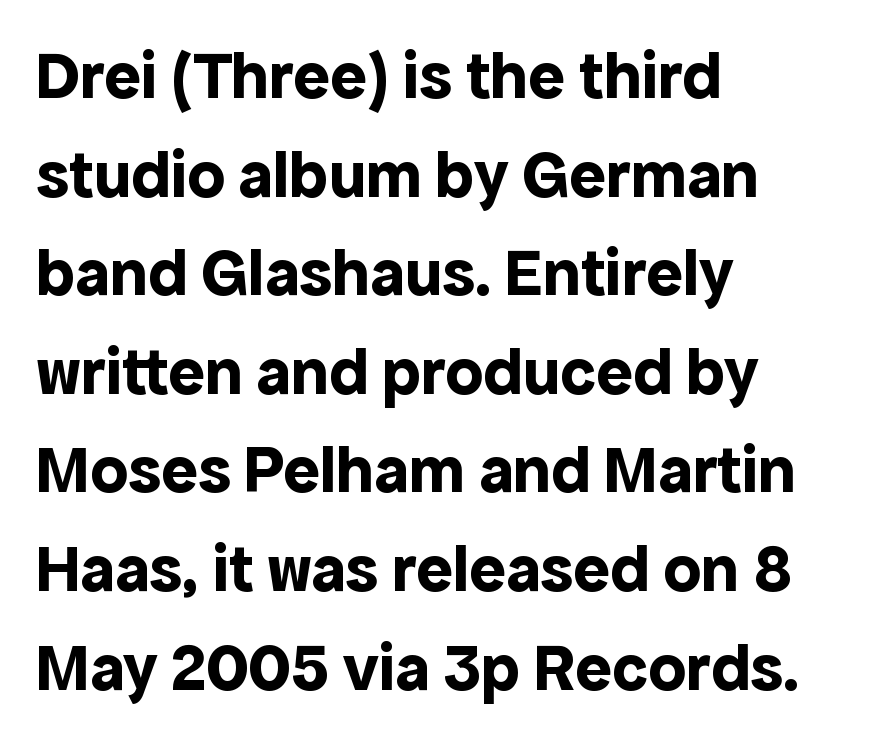
Q: Is the text bold? A: Yes.
Q: Is the text italic (slanted)? A: No, it is upright.
Q: Is the typeface a serif or a sans-serif typeface? A: Sans-serif.
Q: Is the text underlined? A: No.
Q: How is the paragraph aligned? A: Left-aligned.
Q: Is the spacing between letters normal or unusually wide? A: Normal.
Q: Is the spacing between lines tight, normal or loose? A: Normal.
Q: Width (condensed, normal, or wide)? A: Normal.
Q: x-height? A: Medium.
Q: Monospaced? A: No.
